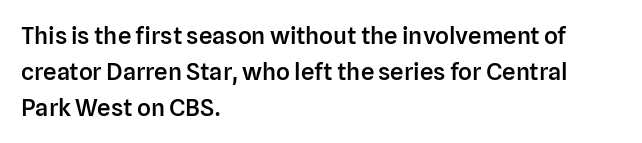
Q: Is the text bold? A: Semi-bold.
Q: Is the text italic (slanted)? A: No, it is upright.
Q: Is the text underlined? A: No.
Q: How is the paragraph aligned? A: Left-aligned.
Q: Is the spacing between letters normal or unusually wide? A: Normal.
Q: Is the spacing between lines tight, normal or loose? A: Normal.
